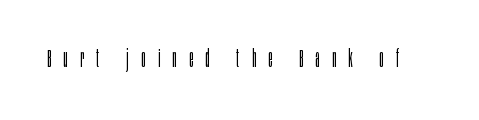
The line texture is sparse and dotted thanks to wide tracking. Glance below the letters and you will spot only blank space. Nothing heavy about these letters — not bold at all. When letters stand straight like this, we call the style roman or upright.
